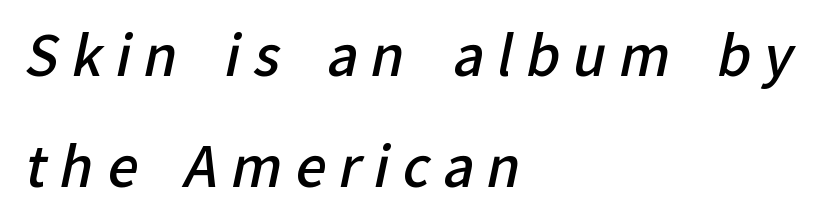
The image shows 54 px semibold sans-serif type; set left-aligned, loose line spacing (2.06x), unusually wide letter spacing (+0.24 em), not underlined; low stroke contrast and a medium x-height.
